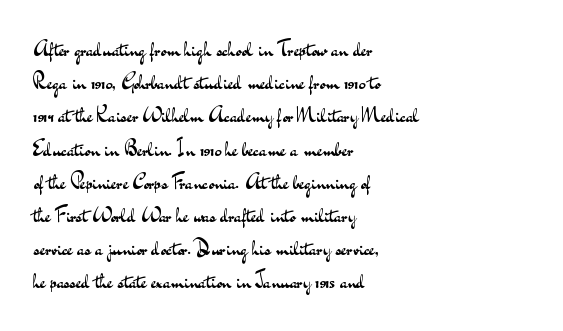
{"bold": "no", "underline": "no", "align": "left", "line_spacing": "normal", "line_spacing_ratio": 1.58, "letter_spacing": "normal", "letter_spacing_em": 0.0, "glyph_px": 21}
